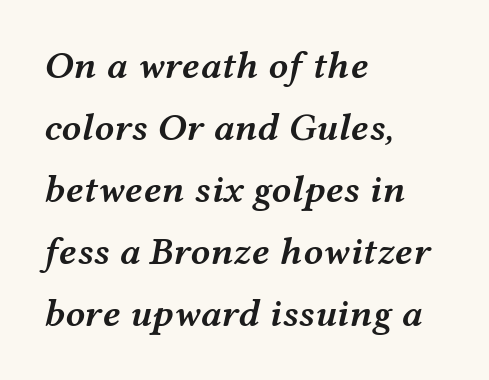
Note the varied advance widths — an 'i' is clearly narrower than an 'm'. The block of text has a typical density, with ordinary space between rows. Leftover space on each line is placed entirely after the last word. The horizontal fit of the characters is conventional and even.
